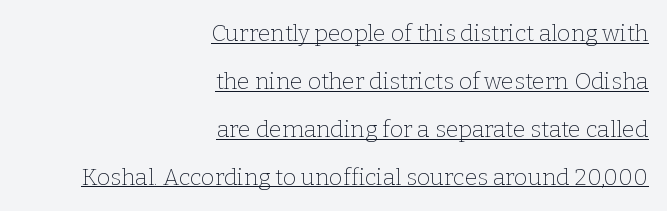
The image shows 23 px text type, upright; set right-aligned, loose line spacing (2.08x), normal letter spacing, underlined.
